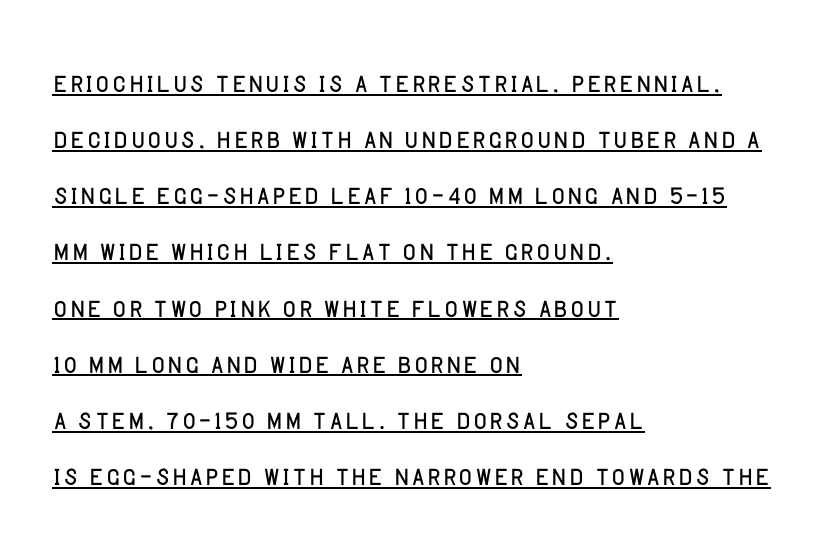
The ragged edge is on the right, which tells us the setting is flush left. Tracking value appears to be zero — textbook default spacing. Posture: straight, roman, zero tilt. Whoever set this chose a conventional vertical rhythm.
